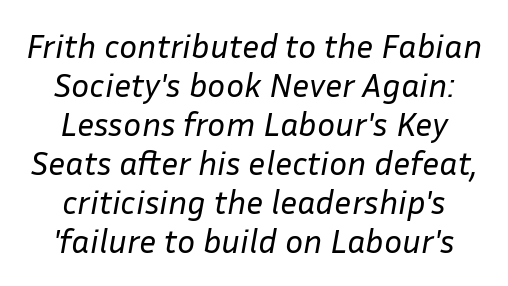
The image shows 34 px regular-weight type, italic (leaning right); set centered, tight line spacing (1.15x), normal letter spacing, not underlined; low stroke contrast and a medium x-height.
